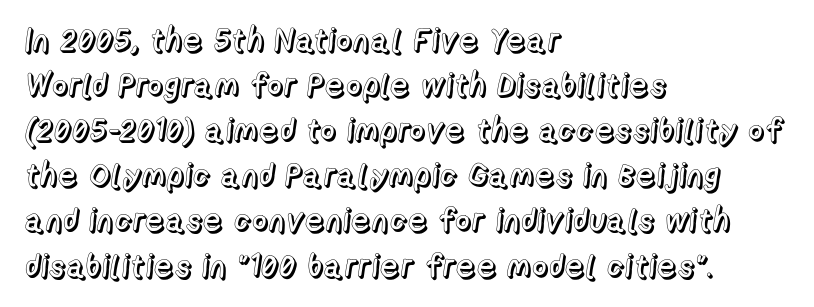
The string is rendered with underlining switched off. Summary of vertical rhythm: regular, with standard interline spacing. The letterforms sit shoulder to shoulder at normal distance. The typesetter chose a ragged-right arrangement here.
